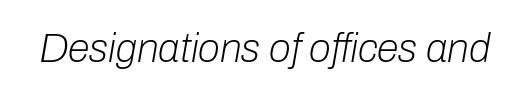
Compared with ordinary roman type, these characters are visibly tilted. How are the letters spaced? Ordinarily, with no added tracking. No heavy texture on the line: the type isn't bold. Here the designer chose a conventional face with non-uniform glyph widths. The baseline area is clear.
